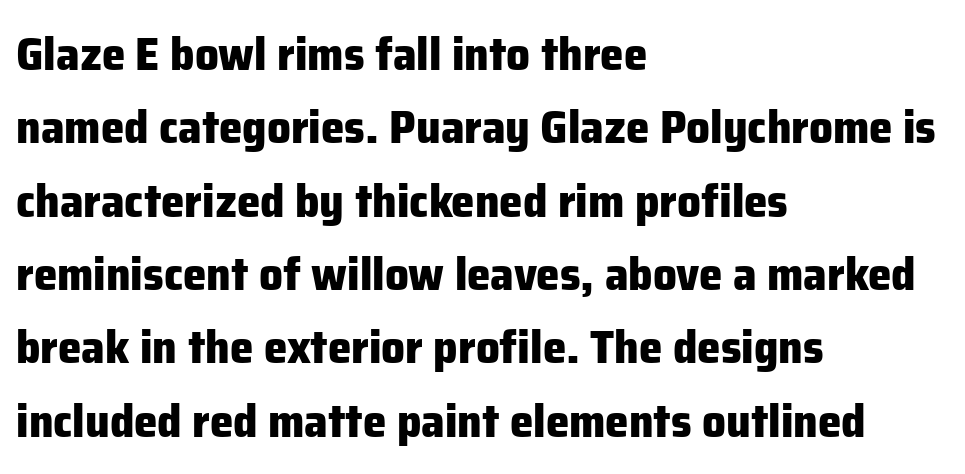
The image shows 47 px heavy sans-serif type, upright; set left-aligned, normal line spacing (1.56x), normal letter spacing, not underlined; low stroke contrast and a medium x-height.
